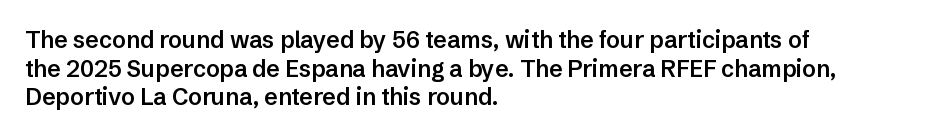
{"italic": "no", "bold": "semi", "underline": "no", "align": "left", "line_spacing": "normal", "line_spacing_ratio": 1.25, "letter_spacing": "normal", "letter_spacing_em": 0.0, "glyph_px": 23}
